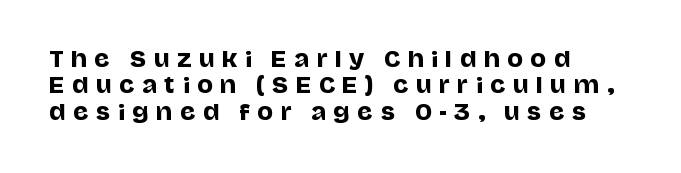
The space between consecutive lines is moderate. Anything drawn beneath the words? Only blank space. Casual observation: everything's shoved over to the left. This rendering widens character spacing well past its baseline value.
